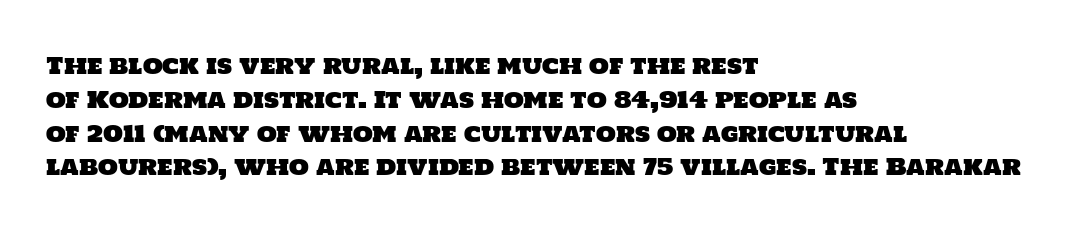
These lines are set flush left with a ragged right edge. The baseline area is clear. If you measured baseline to baseline, you'd find a middling distance. Observe the ordinary spacing: letters are neighbours, not strangers.
